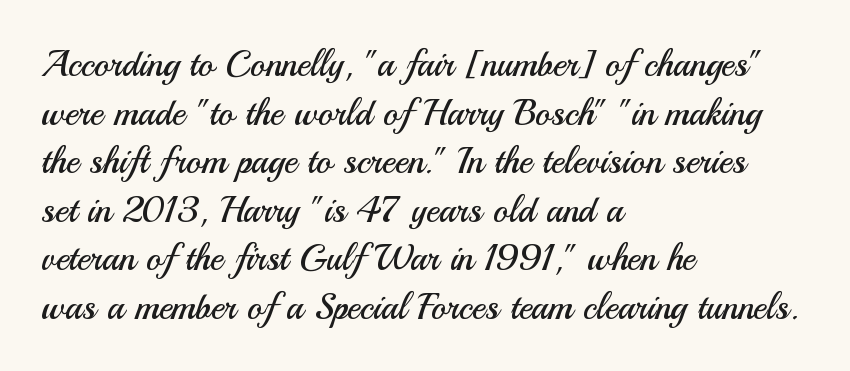
The image shows 36 px regular-weight sans-serif type; set left-aligned, normal line spacing (1.35x), normal letter spacing, not underlined; medium stroke contrast and a small x-height.
